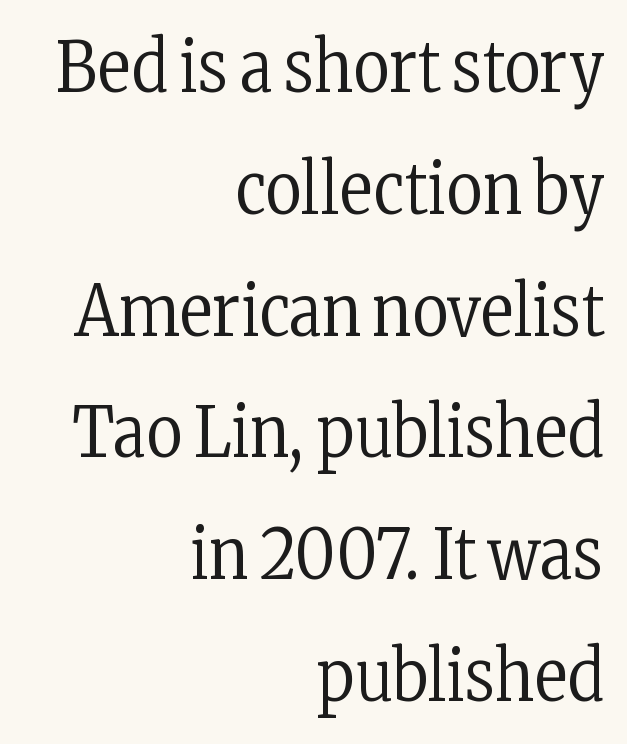
The image shows 70 px regular-weight, condensed serif type, upright; set right-aligned, line spacing 1.74x, normal letter spacing, not underlined; low stroke contrast and a medium x-height.
